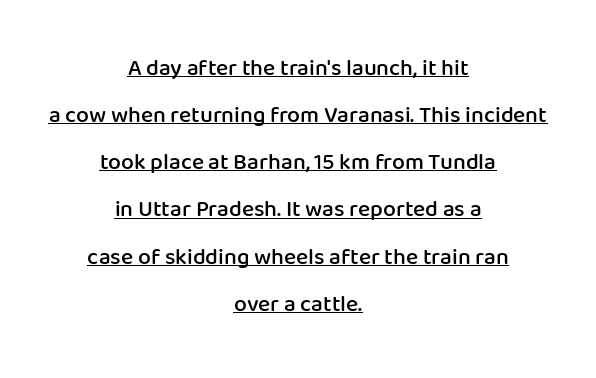
Every character sits straight up, as roman type does. What weight is shown? A semibold, between regular and bold. The type is set solid horizontally, with unmodified tracking. The glyphs are accompanied by a horizontal stroke just below them. Teacher's note: observe the equal gaps on both sides — that is centered alignment. The passage shown stacks its lines with a broad gap.
